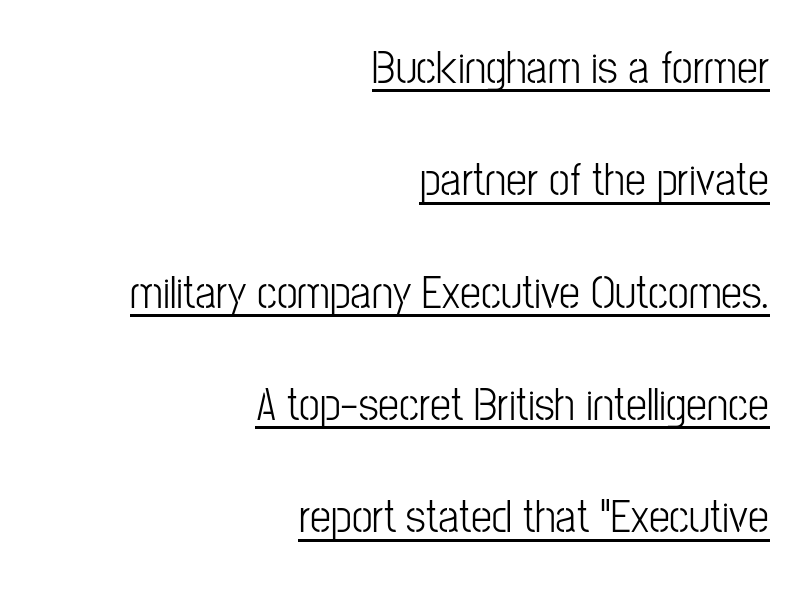
Q: Is the text italic (slanted)? A: No, it is upright.
Q: Is the typeface a serif or a sans-serif typeface? A: Sans-serif.
Q: Is the text underlined? A: Yes.
Q: How is the paragraph aligned? A: Right-aligned.
Q: Is the spacing between letters normal or unusually wide? A: Normal.
Q: Is the spacing between lines tight, normal or loose? A: Loose.
Q: Width (condensed, normal, or wide)? A: Condensed.
Q: Stroke contrast? A: Low.
Q: x-height? A: Medium.
Q: Monospaced? A: No.
